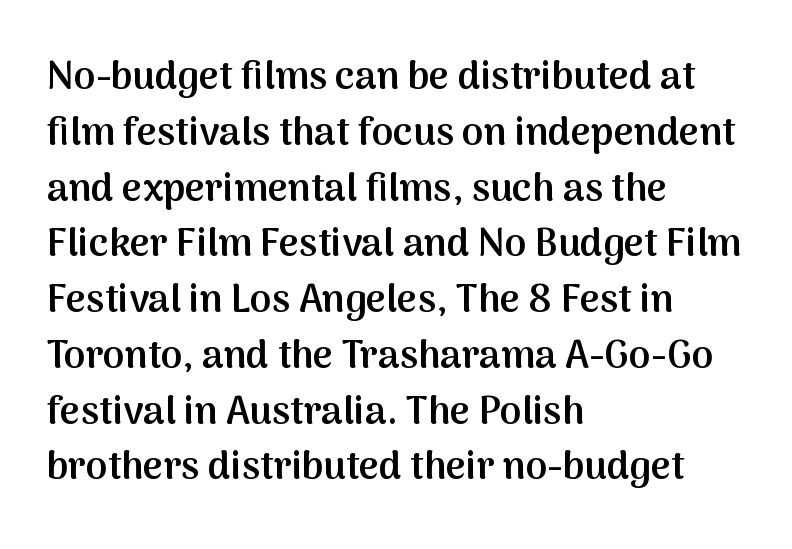
{"serif": "no", "italic": "no", "bold": "semi", "weight": "semibold", "width": "normal", "stroke_contrast": "medium", "x_height": "medium", "monospaced": "no", "underline": "no", "align": "left", "line_spacing": "normal", "line_spacing_ratio": 1.43, "letter_spacing": "normal", "letter_spacing_em": 0.0, "glyph_px": 39}
